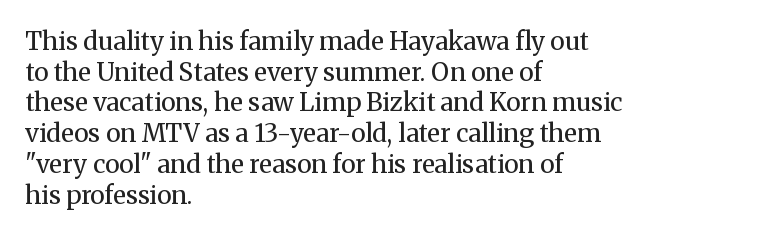
{"italic": "no", "bold": "no", "underline": "no", "align": "left", "line_spacing_ratio": 1.23, "letter_spacing": "normal", "letter_spacing_em": 0.0, "glyph_px": 25}
